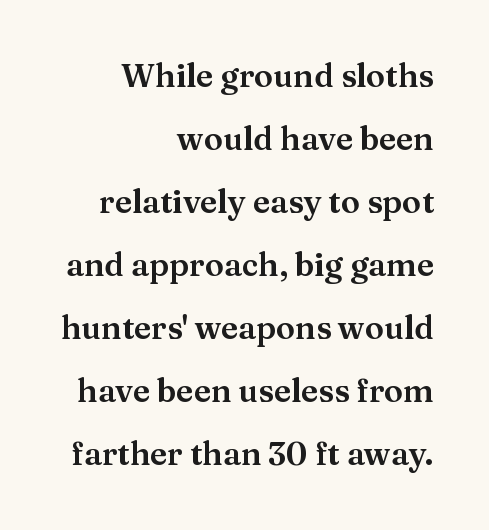
{"serif": "yes", "italic": "no", "width": "normal", "stroke_contrast": "medium", "x_height": "medium", "monospaced": "no", "underline": "no", "align": "right", "line_spacing": "loose", "line_spacing_ratio": 1.97, "letter_spacing": "normal", "letter_spacing_em": 0.0, "glyph_px": 32}
